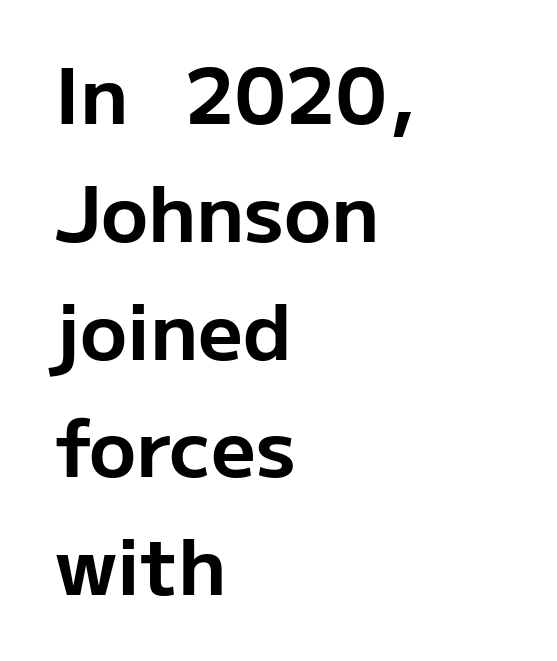
Q: Is the text bold? A: Yes.
Q: Is the text italic (slanted)? A: No, it is upright.
Q: Is the typeface a serif or a sans-serif typeface? A: Sans-serif.
Q: Is the text underlined? A: No.
Q: How is the paragraph aligned? A: Left-aligned.
Q: Is the spacing between letters normal or unusually wide? A: Normal.
Q: Is the spacing between lines tight, normal or loose? A: Normal.
Q: Width (condensed, normal, or wide)? A: Normal.
Q: Stroke contrast? A: Low.
Q: x-height? A: Medium.
Q: Monospaced? A: No.
